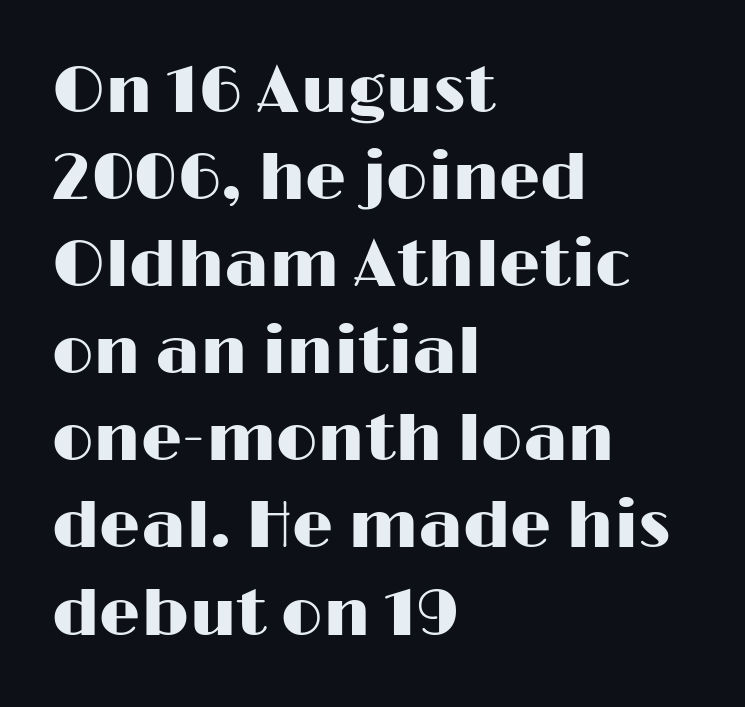
Q: Is the text italic (slanted)? A: No, it is upright.
Q: Is the typeface a serif or a sans-serif typeface? A: Sans-serif.
Q: Is the text underlined? A: No.
Q: How is the paragraph aligned? A: Left-aligned.
Q: Is the spacing between letters normal or unusually wide? A: Normal.
Q: Is the spacing between lines tight, normal or loose? A: Normal.
Q: Width (condensed, normal, or wide)? A: Wide.
Q: Stroke contrast? A: High.
Q: x-height? A: Medium.
Q: Monospaced? A: No.
